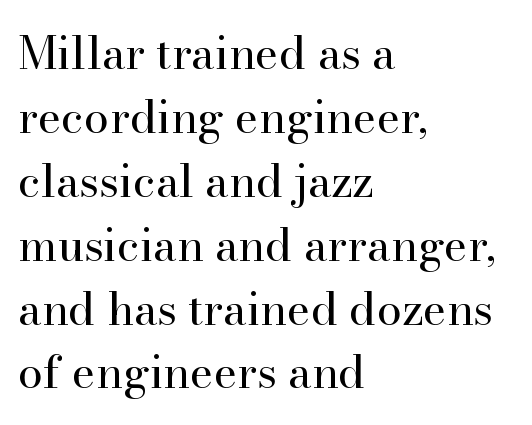
Posture: straight, roman, zero tilt. The lines in this sample share a left origin and differ only in where they stop. Examine the stroke ends and you'll spot serifs. Normally led — the rows are evenly, conventionally spaced. Do the characters align in a grid? No, the font is proportional. Only glyphs here, with clear space below each row.
